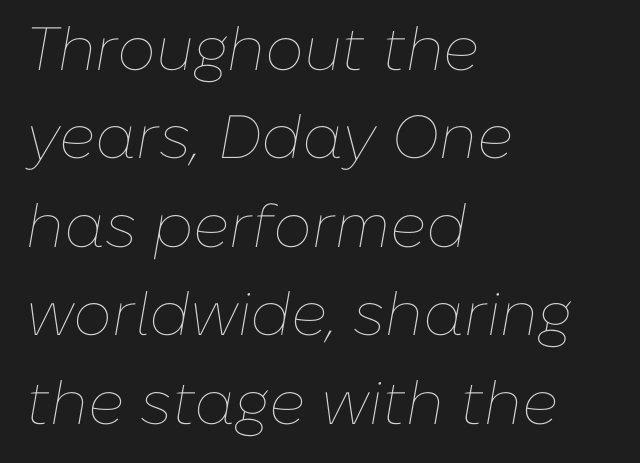
{"italic": "yes", "lean": "right", "slant_degrees": 10, "bold": "no", "weight": "thin", "width": "normal", "stroke_contrast": "low", "x_height": "medium", "monospaced": "no", "underline": "no", "align": "left", "line_spacing": "normal", "line_spacing_ratio": 1.45, "letter_spacing": "normal", "letter_spacing_em": 0.0, "glyph_px": 61}
